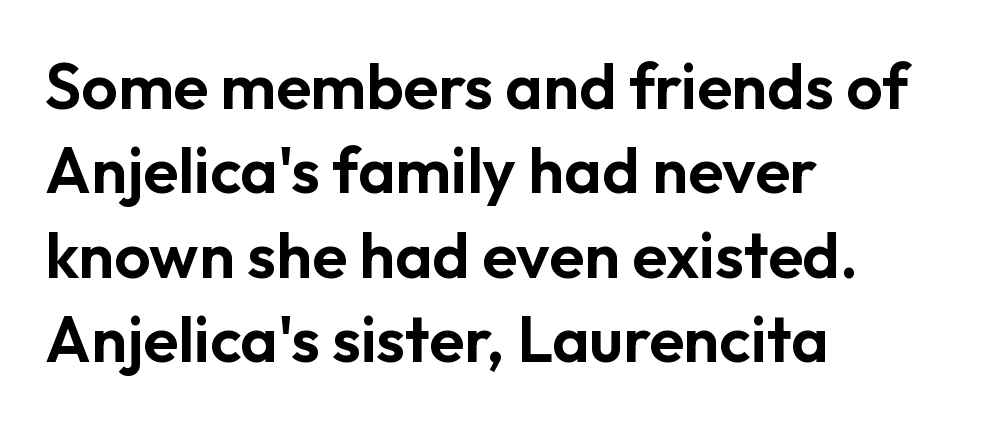
This is the regular roman posture of the typeface. To sum up the face: it is a sans, with no serifs. The gap between lines stays unmarked. Is this a fixed-width face? No — the glyphs have proportional, varying widths. A typesetter would call this zero additional tracking.
